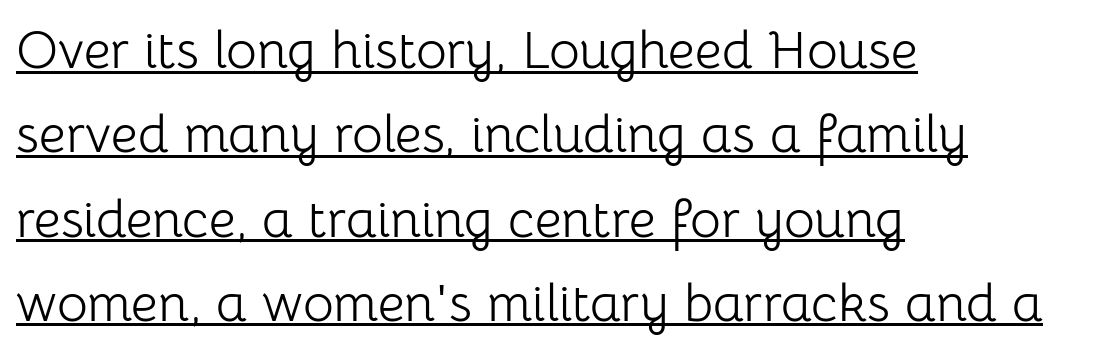
{"serif": "no", "italic": "no", "bold": "no", "weight": "light", "width": "normal", "stroke_contrast": "low", "x_height": "medium", "monospaced": "no", "underline": "yes", "align": "left", "line_spacing": "normal", "line_spacing_ratio": 1.59, "letter_spacing": "normal", "letter_spacing_em": 0.0, "glyph_px": 53}
